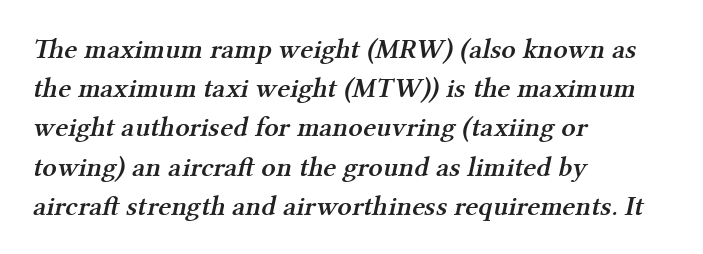
Q: Is the text bold? A: Semi-bold.
Q: Is the typeface a serif or a sans-serif typeface? A: Serif.
Q: Is the text underlined? A: No.
Q: How is the paragraph aligned? A: Left-aligned.
Q: Is the spacing between letters normal or unusually wide? A: Normal.
Q: Is the spacing between lines tight, normal or loose? A: Normal.
Q: Width (condensed, normal, or wide)? A: Normal.
Q: Stroke contrast? A: Medium.
Q: x-height? A: Medium.
Q: Monospaced? A: No.
